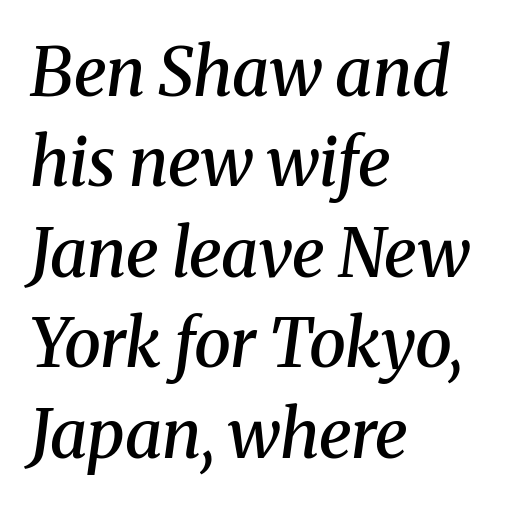
Q: Is the text bold? A: Semi-bold.
Q: Is the text italic (slanted)? A: Yes, it leans right by about 8 degrees.
Q: Is the typeface a serif or a sans-serif typeface? A: Serif.
Q: Is the text underlined? A: No.
Q: How is the paragraph aligned? A: Left-aligned.
Q: Is the spacing between letters normal or unusually wide? A: Normal.
Q: Is the spacing between lines tight, normal or loose? A: Normal.
Q: Width (condensed, normal, or wide)? A: Normal.
Q: Stroke contrast? A: Medium.
Q: x-height? A: Medium.
Q: Monospaced? A: No.
